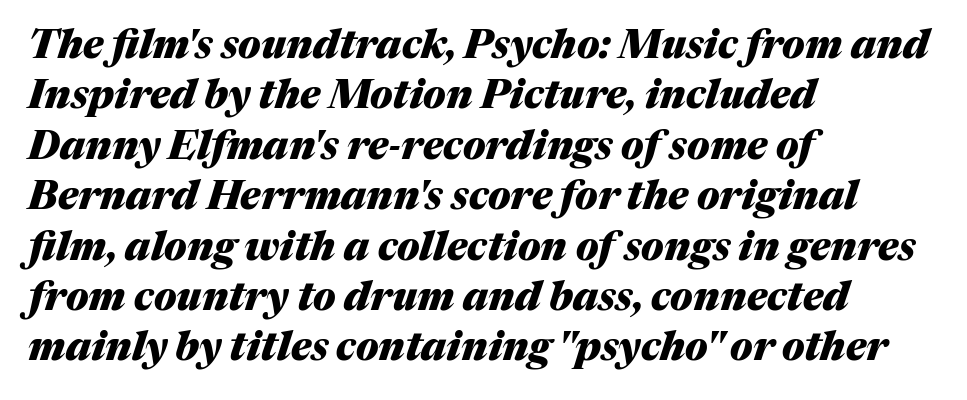
You'd pick this weight for a headline — it's a proper bold. One glance says typical: line gaps are just what's usual. Line beginnings align vertically; line endings do not. Unmarked baselines from the first word to the last. Is this a fixed-width face? No — the glyphs have proportional, varying widths. It's the slanting kind of type.
